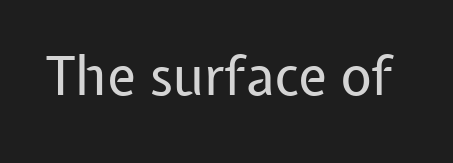
{"serif": "no", "italic": "no", "bold": "no", "weight": "regular", "width": "normal", "stroke_contrast": "low", "x_height": "medium", "monospaced": "no", "underline": "no", "letter_spacing": "normal", "letter_spacing_em": 0.0, "glyph_px": 54}
